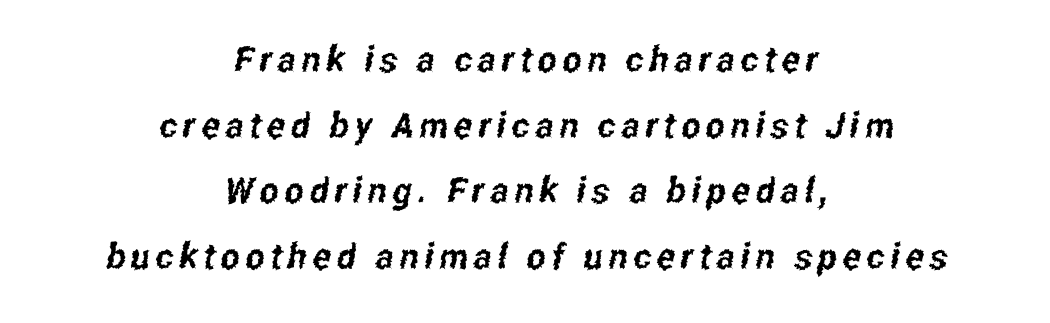
Q: Is the typeface a serif or a sans-serif typeface? A: Sans-serif.
Q: Is the text underlined? A: No.
Q: How is the paragraph aligned? A: Centered.
Q: Width (condensed, normal, or wide)? A: Condensed.
Q: Stroke contrast? A: Low.
Q: x-height? A: Medium.
Q: Monospaced? A: No.
